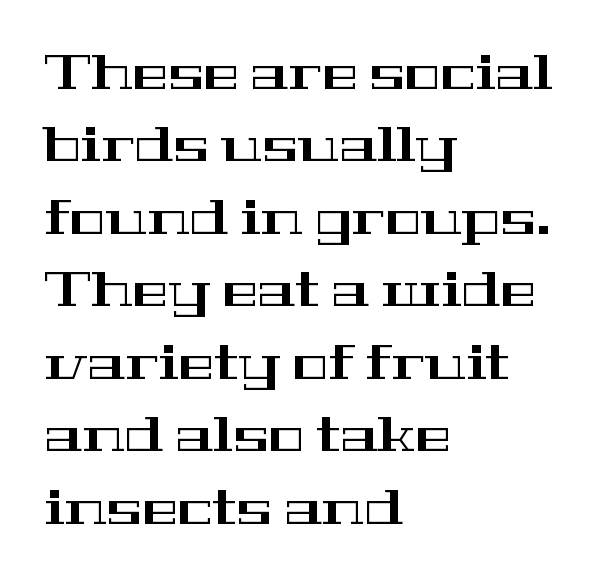
The image shows 48 px wide serif type, upright; set left-aligned, normal line spacing (1.51x), normal letter spacing, not underlined; high stroke contrast and a medium x-height.
